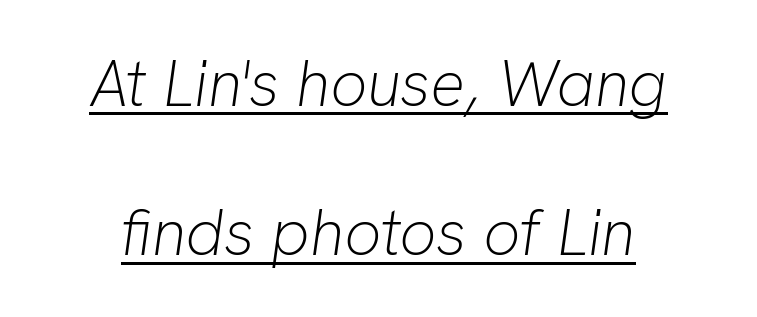
Q: Is the text bold? A: No.
Q: Is the text italic (slanted)? A: Yes, it leans right by about 8 degrees.
Q: Is the text underlined? A: Yes.
Q: Is the spacing between letters normal or unusually wide? A: Normal.
Q: Is the spacing between lines tight, normal or loose? A: Loose.
Q: Width (condensed, normal, or wide)? A: Normal.
Q: Stroke contrast? A: Low.
Q: x-height? A: Medium.
Q: Monospaced? A: No.
